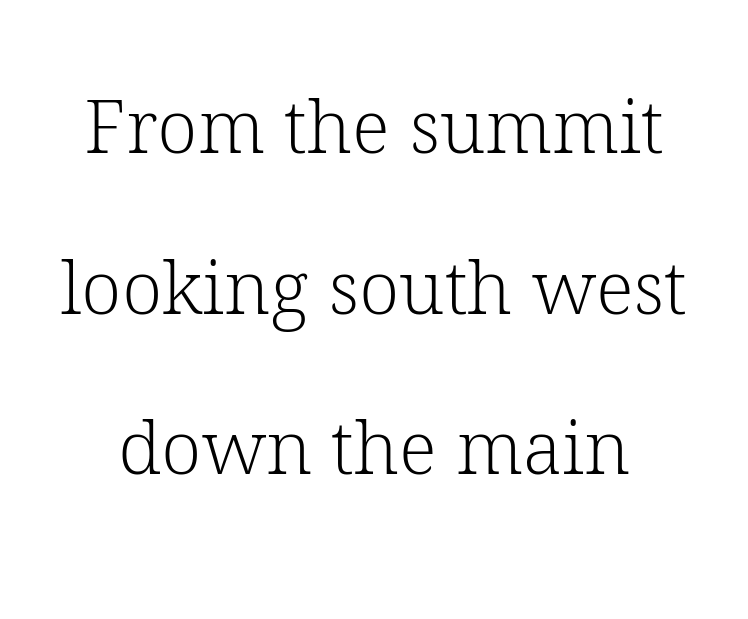
Q: Is the text bold? A: No.
Q: Is the text italic (slanted)? A: No, it is upright.
Q: Is the typeface a serif or a sans-serif typeface? A: Serif.
Q: Is the text underlined? A: No.
Q: Is the spacing between letters normal or unusually wide? A: Normal.
Q: Is the spacing between lines tight, normal or loose? A: Loose.
Q: Width (condensed, normal, or wide)? A: Normal.
Q: Stroke contrast? A: Low.
Q: x-height? A: Medium.
Q: Monospaced? A: No.
